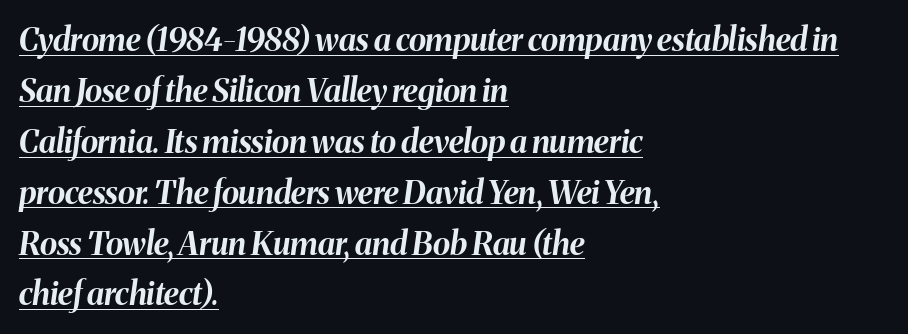
The image shows 32 px bold type, italic (leaning right); set left-aligned, normal line spacing (1.59x), normal letter spacing, underlined; medium stroke contrast and a medium x-height.
